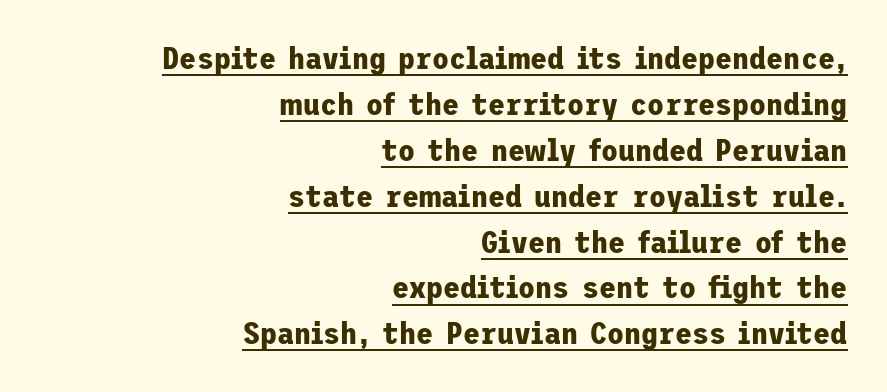
The image shows 31 px bold sans-serif type, upright; set right-aligned, normal line spacing (1.48x), normal letter spacing, underlined; low stroke contrast and a medium x-height.
